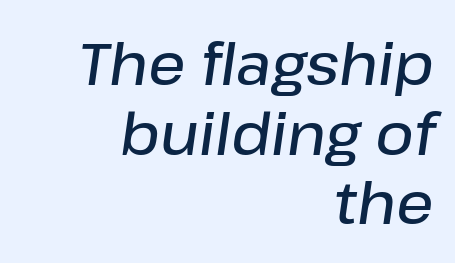
The passage is arranged like a letterhead date or caption credit — flush right. Spacing verdict: proportional, widths tailored to each character. Rule under the text: the space is simply empty. What stands out about the letter spacing? Nothing — it is the standard amount. The typesetting leans somewhat heavy: a semibold. Every character sits at an angle, as italics do.
